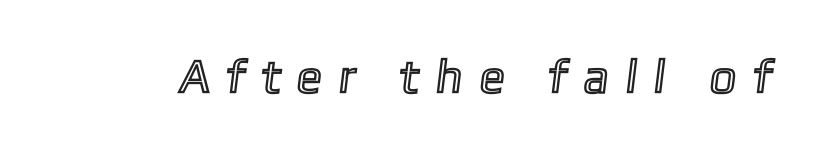
{"width": "condensed", "x_height": "medium", "monospaced": "no", "underline": "no", "letter_spacing": "wide", "letter_spacing_em": 0.43, "glyph_px": 47}
